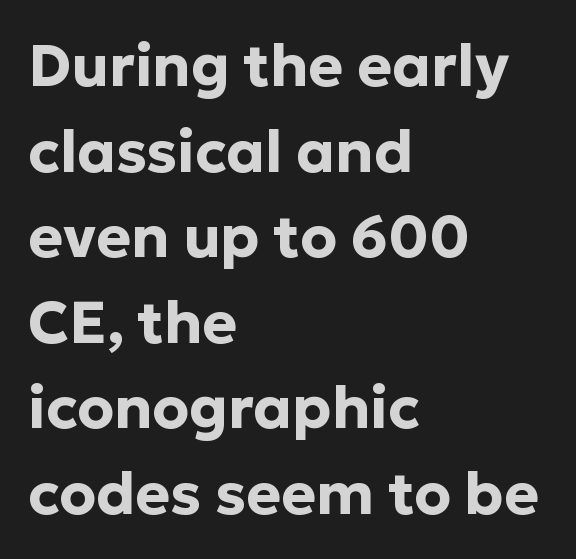
Q: Is the text bold? A: Yes.
Q: Is the text italic (slanted)? A: No, it is upright.
Q: Is the typeface a serif or a sans-serif typeface? A: Sans-serif.
Q: Is the text underlined? A: No.
Q: How is the paragraph aligned? A: Left-aligned.
Q: Is the spacing between letters normal or unusually wide? A: Normal.
Q: Is the spacing between lines tight, normal or loose? A: Normal.
Q: Width (condensed, normal, or wide)? A: Normal.
Q: Stroke contrast? A: Low.
Q: x-height? A: Medium.
Q: Monospaced? A: No.
